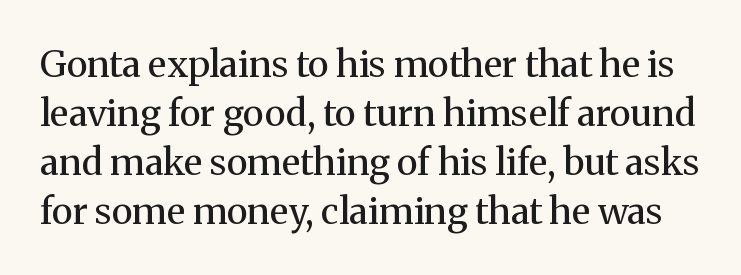
Q: Is the text bold? A: No.
Q: Is the text italic (slanted)? A: No, it is upright.
Q: Is the typeface a serif or a sans-serif typeface? A: Serif.
Q: Is the text underlined? A: No.
Q: Is the spacing between letters normal or unusually wide? A: Normal.
Q: Is the spacing between lines tight, normal or loose? A: Normal.
Q: Width (condensed, normal, or wide)? A: Normal.
Q: Stroke contrast? A: Medium.
Q: x-height? A: Medium.
Q: Monospaced? A: No.
